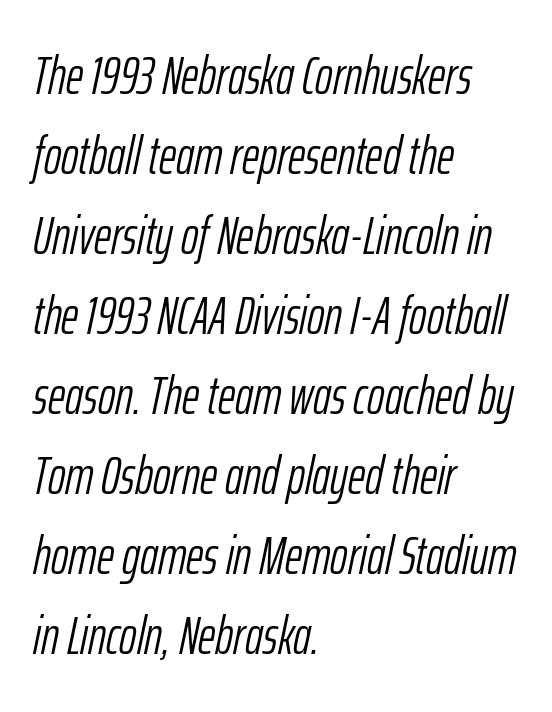
Q: Is the text bold? A: No.
Q: Is the text italic (slanted)? A: Yes, it leans right by about 12 degrees.
Q: Is the text underlined? A: No.
Q: How is the paragraph aligned? A: Left-aligned.
Q: Is the spacing between letters normal or unusually wide? A: Normal.
Q: Is the spacing between lines tight, normal or loose? A: Normal.
Q: Width (condensed, normal, or wide)? A: Condensed.
Q: Stroke contrast? A: Low.
Q: x-height? A: Medium.
Q: Monospaced? A: No.
